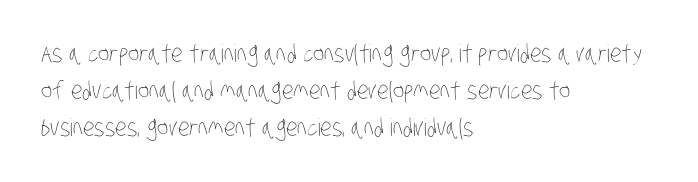
The image shows 24 px text type; set left-aligned, normal line spacing (1.55x), normal letter spacing, not underlined.
